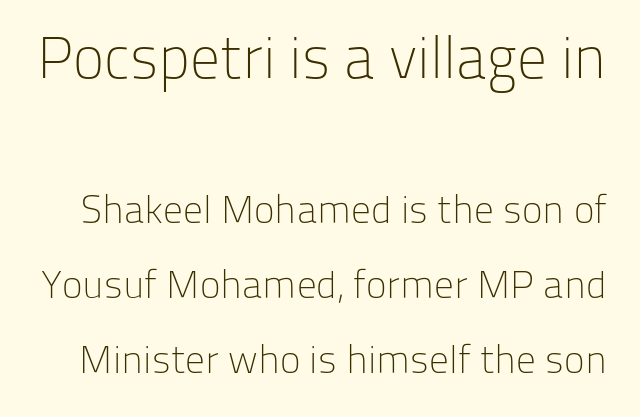
The image shows 59 px light sans-serif type, upright; set loose line spacing (1.92x), normal letter spacing, not underlined; the first (top) block is 1.51x larger; low stroke contrast and a medium x-height.
